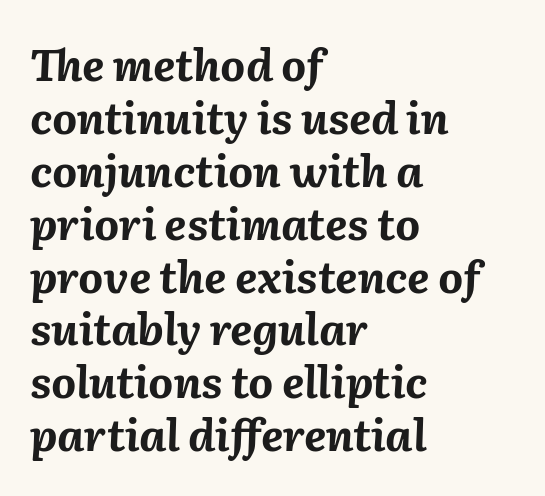
{"italic": "yes", "lean": "right", "slant_degrees": 2, "bold": "yes", "weight": "bold", "width": "normal", "stroke_contrast": "medium", "x_height": "medium", "monospaced": "no", "underline": "no", "align": "left", "line_spacing_ratio": 1.23, "letter_spacing": "normal", "letter_spacing_em": 0.0, "glyph_px": 43}
